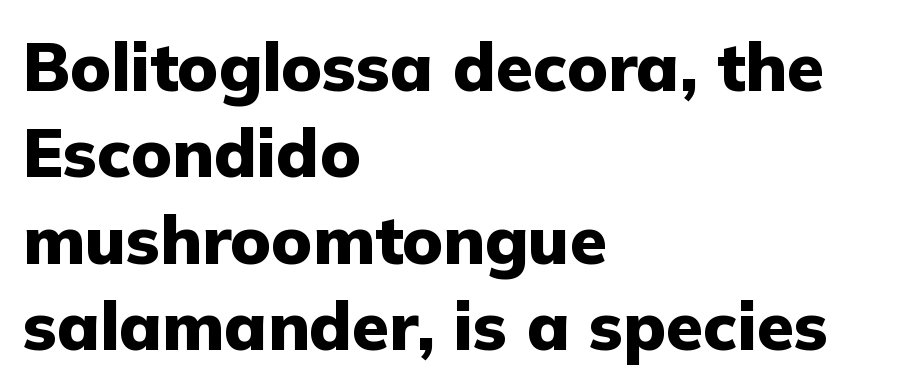
{"serif": "no", "italic": "no", "bold": "yes", "weight": "heavy", "width": "normal", "stroke_contrast": "low", "x_height": "medium", "monospaced": "no", "underline": "no", "align": "left", "line_spacing": "normal", "line_spacing_ratio": 1.29, "letter_spacing": "normal", "letter_spacing_em": 0.0, "glyph_px": 67}
